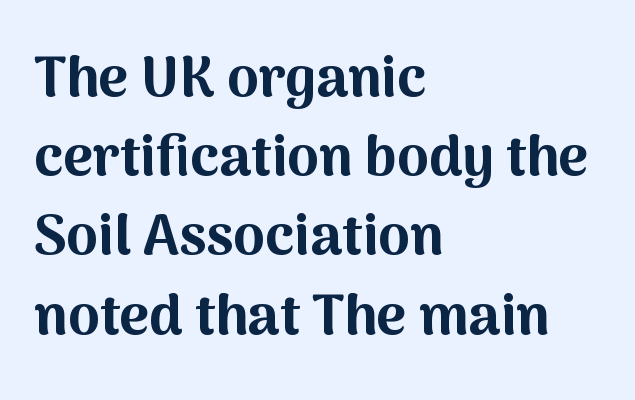
In terms of weight, the rendering is a true, heavy bold. Font category for this specimen: sans-serif. This sample has the flowing, uneven cadence of proportional lettering. Glyph-to-glyph distance matches everyday printed text. Summary of vertical rhythm: regular, with standard interline spacing.
